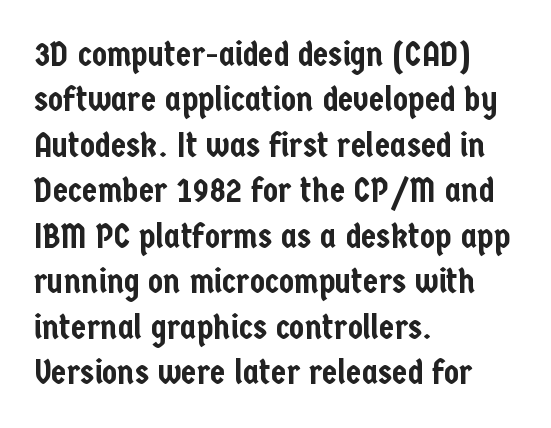
The face used here is proportionally spaced, like ordinary book or web type. Inter-character spacing is left at the font's built-in metrics. The rows are spaced the way most documents space them. Style check: upright. The area under the type is left untouched.
